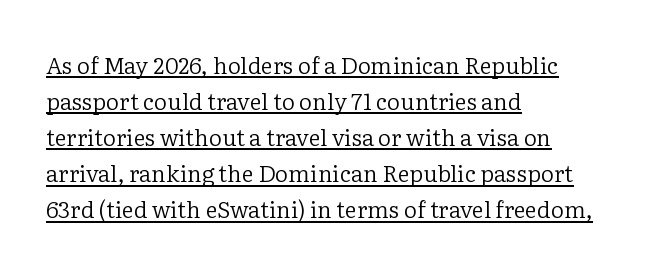
Q: Is the text bold? A: No.
Q: Is the text italic (slanted)? A: No, it is upright.
Q: Is the text underlined? A: Yes.
Q: How is the paragraph aligned? A: Left-aligned.
Q: Is the spacing between letters normal or unusually wide? A: Normal.
Q: Is the spacing between lines tight, normal or loose? A: Normal.
